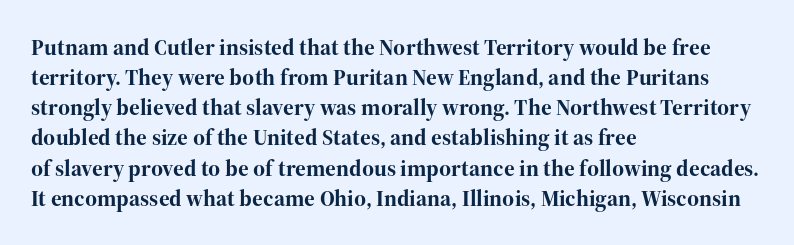
Q: Is the text bold? A: Yes.
Q: Is the text italic (slanted)? A: No, it is upright.
Q: Is the text underlined? A: No.
Q: How is the paragraph aligned? A: Left-aligned.
Q: Is the spacing between letters normal or unusually wide? A: Normal.
Q: Is the spacing between lines tight, normal or loose? A: Normal.
